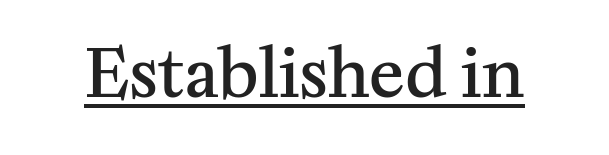
The letterforms sit shoulder to shoulder at normal distance. This is underlined copy, the kind a proofreader might mark for attention. Notice the strokes are somewhat thickened but not fully heavy: this is a semibold. Is this a fixed-width face? No — the glyphs have proportional, varying widths. Unlike italic type, these characters show no tilt at all. Serifs: yes, visible at the terminals of the letterforms.
